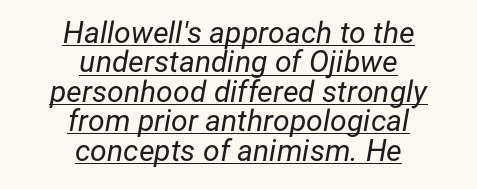
Q: Is the text bold? A: No.
Q: Is the text italic (slanted)? A: Yes, it leans right by about 12 degrees.
Q: Is the text underlined? A: Yes.
Q: How is the paragraph aligned? A: Centered.
Q: Is the spacing between letters normal or unusually wide? A: Normal.
Q: Is the spacing between lines tight, normal or loose? A: Tight.
Q: Width (condensed, normal, or wide)? A: Normal.
Q: Stroke contrast? A: Low.
Q: x-height? A: Medium.
Q: Monospaced? A: No.
